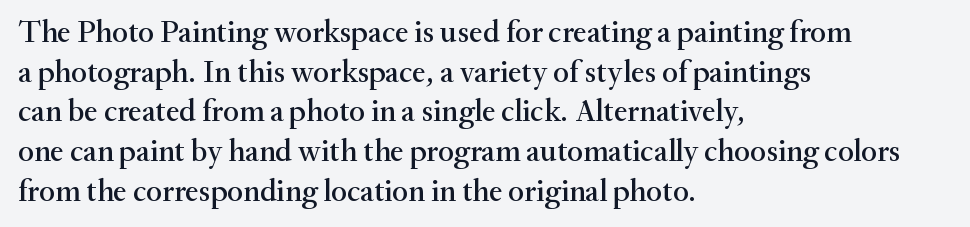
{"serif": "yes", "italic": "no", "width": "normal", "stroke_contrast": "medium", "x_height": "small", "monospaced": "no", "underline": "no", "align": "left", "line_spacing": "normal", "line_spacing_ratio": 1.28, "letter_spacing": "normal", "letter_spacing_em": 0.0, "glyph_px": 31}
